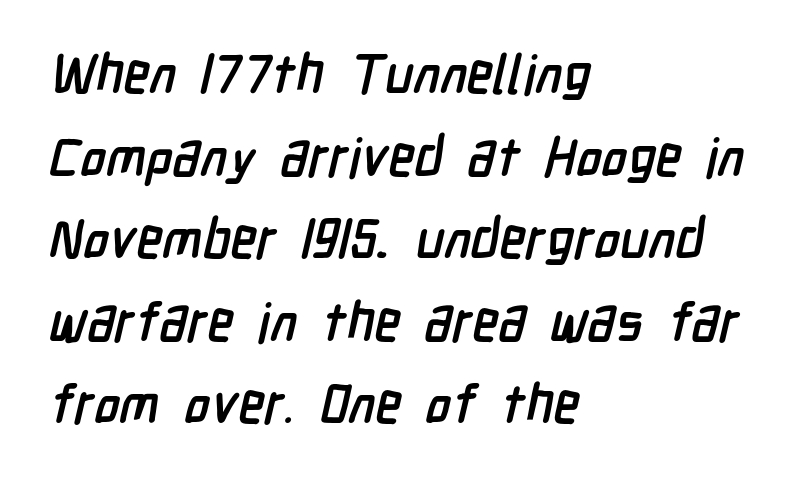
{"serif": "no", "bold": "yes", "weight": "semibold", "width": "condensed", "stroke_contrast": "low", "x_height": "medium", "monospaced": "no", "underline": "no", "align": "left", "line_spacing": "normal", "line_spacing_ratio": 1.53, "letter_spacing": "normal", "letter_spacing_em": 0.0, "glyph_px": 54}
